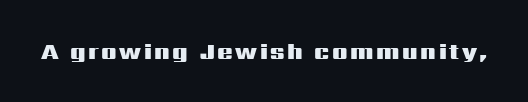
The words here are not underlined. Ascenders rise straight up at ninety degrees. What weight is shown? A full bold with thick strokes.
